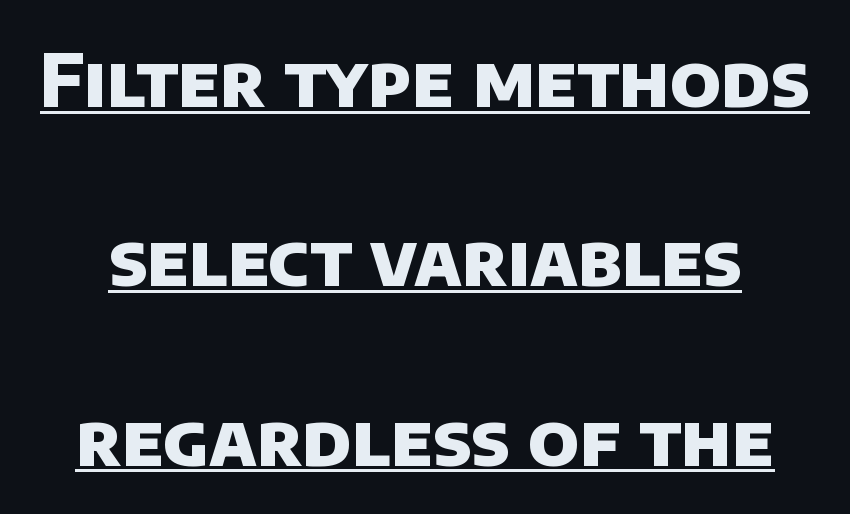
Q: Is the text bold? A: Yes.
Q: Is the typeface a serif or a sans-serif typeface? A: Sans-serif.
Q: Is the text underlined? A: Yes.
Q: Is the spacing between letters normal or unusually wide? A: Normal.
Q: Is the spacing between lines tight, normal or loose? A: Loose.
Q: Width (condensed, normal, or wide)? A: Normal.
Q: Stroke contrast? A: Low.
Q: x-height? A: Large.
Q: Monospaced? A: No.
